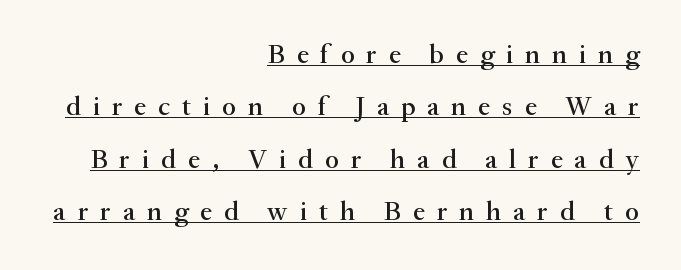
{"italic": "no", "underline": "yes", "align": "right", "line_spacing": "loose", "line_spacing_ratio": 1.94, "letter_spacing": "wide", "letter_spacing_em": 0.44, "glyph_px": 27}
